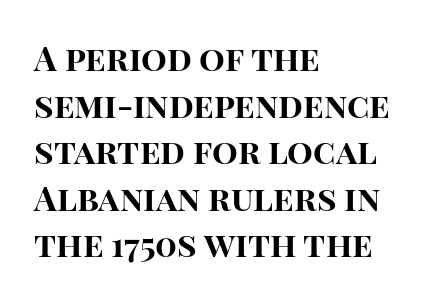
Rule under the text: the space is simply empty. All the whitespace from short lines collects on the right. The font is running at its bold setting. Spacing verdict: proportional, widths tailored to each character. This is sans-serif lettering, the kind often seen on screens and signage.
